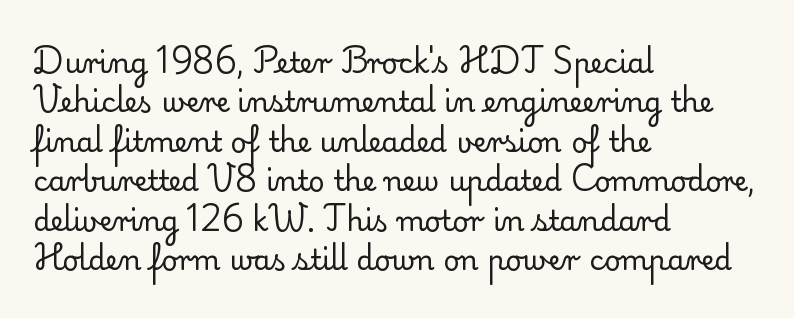
The image shows 28 px regular-weight serif type, upright; set left-aligned, normal line spacing (1.41x), normal letter spacing, not underlined; low stroke contrast and a small x-height.
